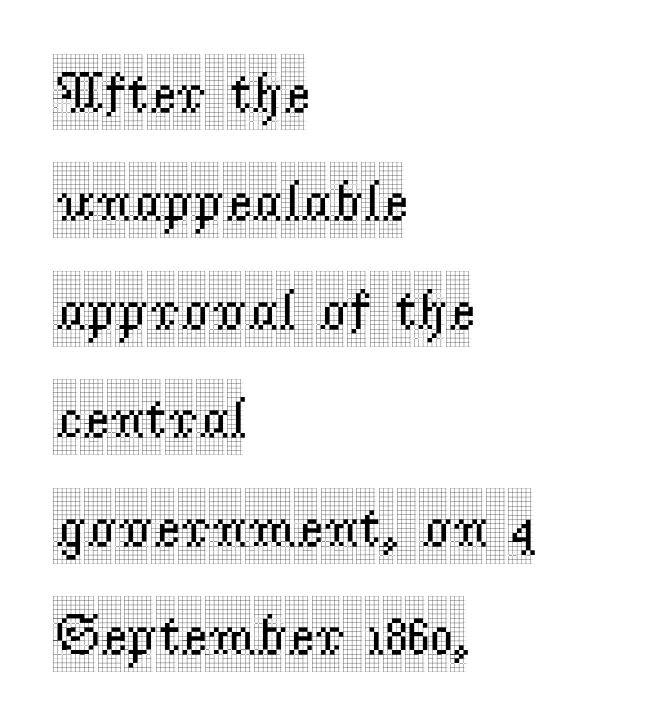
Every row of glyphs begins at an identical x-position on the left. You can tell from the footed stems that serif type was used. Plain, unruled lines of type. Characters remain perfectly vertical along every line. Here the designer chose a conventional face with non-uniform glyph widths.
